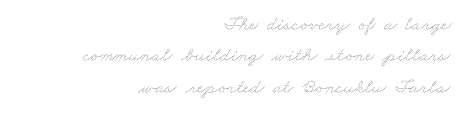
{"bold": "no", "underline": "no", "align": "right", "line_spacing": "normal", "line_spacing_ratio": 1.57, "letter_spacing": "normal", "letter_spacing_em": 0.0, "glyph_px": 20}
